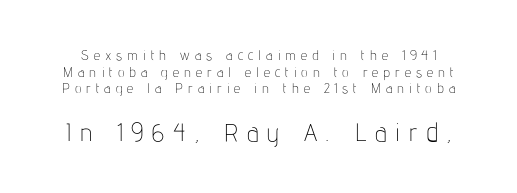
Q: Is the text bold? A: No.
Q: Is the text italic (slanted)? A: No, it is upright.
Q: Is the text underlined? A: No.
Q: Is the spacing between letters normal or unusually wide? A: Unusually wide.
Q: Which block of text is set in a larger size, the first (top) or the second (bottom)? A: The second (bottom) one.
